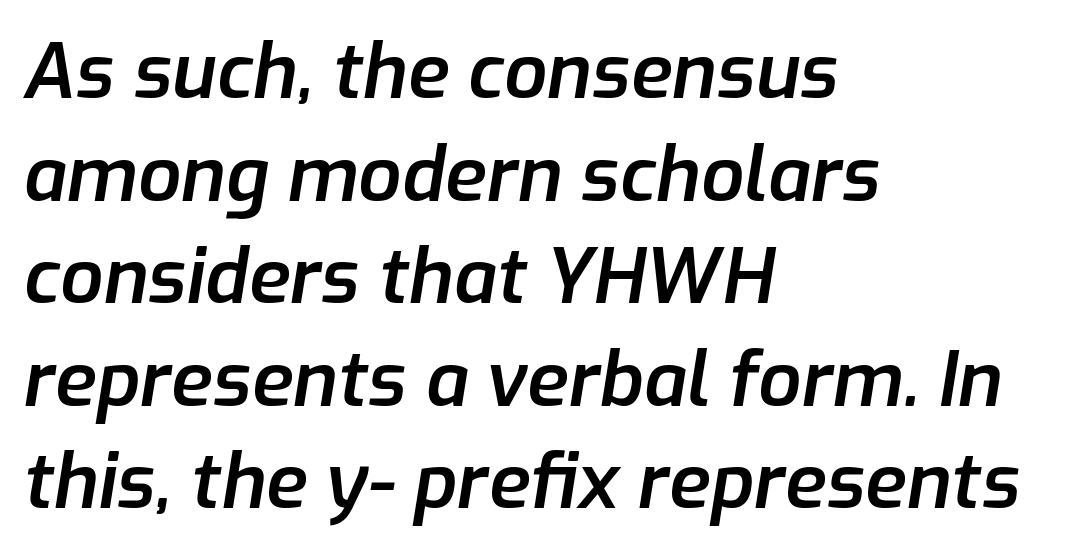
{"italic": "yes", "lean": "right", "slant_degrees": 9, "bold": "semi", "weight": "semibold", "width": "normal", "stroke_contrast": "low", "x_height": "medium", "monospaced": "no", "underline": "no", "align": "left", "line_spacing": "normal", "line_spacing_ratio": 1.35, "letter_spacing": "normal", "letter_spacing_em": 0.0, "glyph_px": 76}
